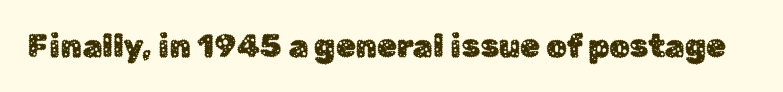
Q: Is the text italic (slanted)? A: No, it is upright.
Q: Is the typeface a serif or a sans-serif typeface? A: Sans-serif.
Q: Is the text underlined? A: No.
Q: Is the spacing between letters normal or unusually wide? A: Normal.
Q: Width (condensed, normal, or wide)? A: Normal.
Q: Stroke contrast? A: Low.
Q: x-height? A: Medium.
Q: Monospaced? A: No.
